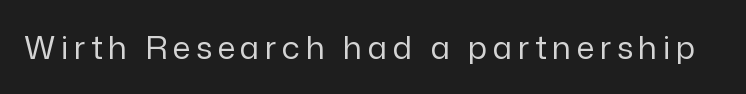
Is the type heavy? It reads as light-to-regular instead. The type family on display is of the sans-serif kind. Spacing verdict: proportional, widths tailored to each character. In terms of posture, this sample is upright. Type without underlining.
